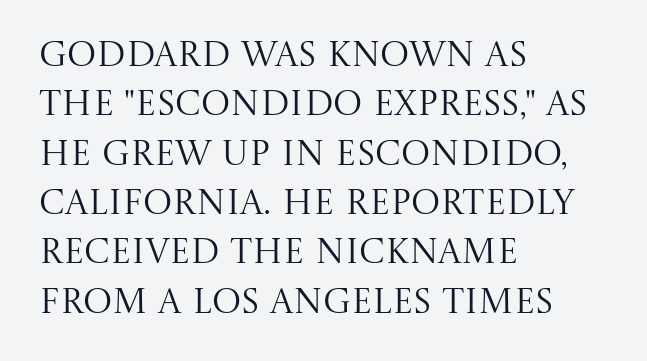
Q: Is the text bold? A: No.
Q: Is the text italic (slanted)? A: No, it is upright.
Q: Is the typeface a serif or a sans-serif typeface? A: Serif.
Q: Is the text underlined? A: No.
Q: How is the paragraph aligned? A: Left-aligned.
Q: Is the spacing between letters normal or unusually wide? A: Normal.
Q: Is the spacing between lines tight, normal or loose? A: Normal.
Q: Width (condensed, normal, or wide)? A: Normal.
Q: Stroke contrast? A: Medium.
Q: x-height? A: Large.
Q: Monospaced? A: No.
